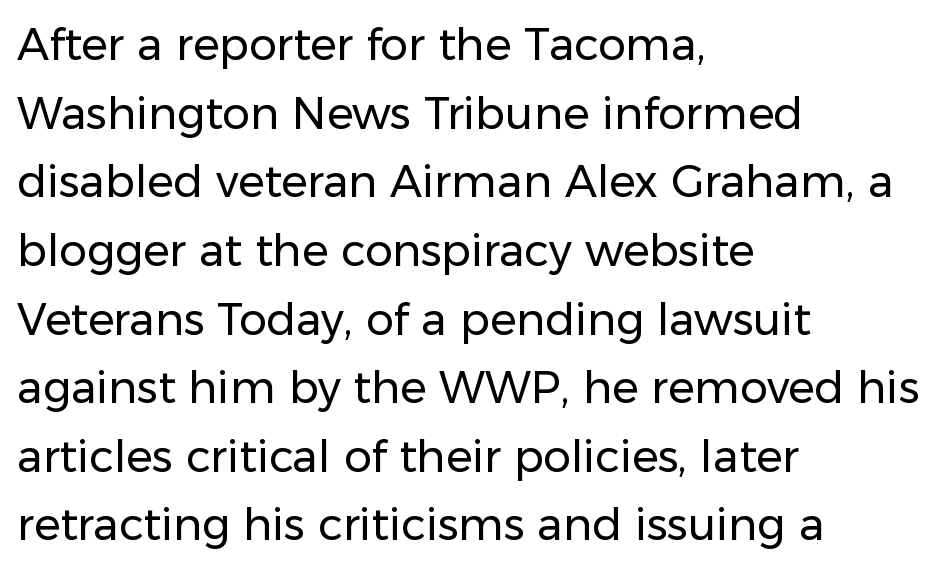
The image shows 44 px regular-weight sans-serif type, upright; set left-aligned, normal line spacing (1.56x), normal letter spacing, not underlined; low stroke contrast and a medium x-height.
